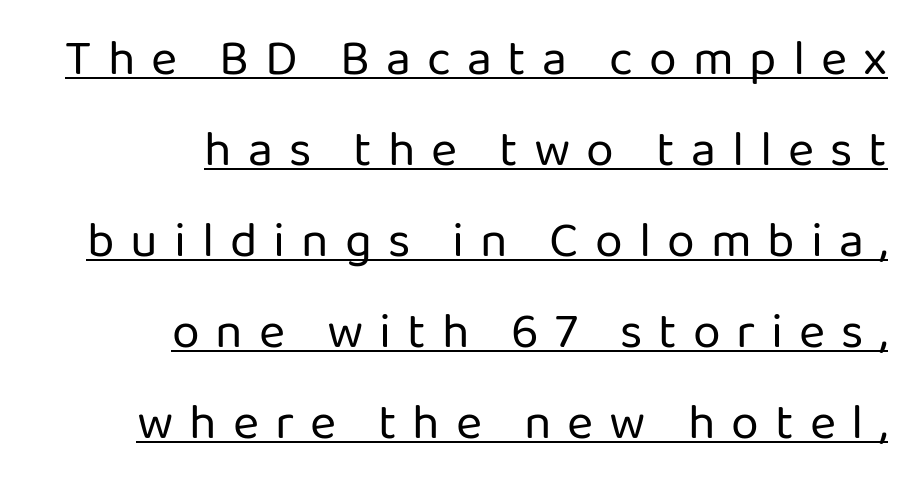
The image shows 50 px regular-weight sans-serif type, upright; set right-aligned, line spacing 1.82x, unusually wide letter spacing (+0.32 em), underlined; low stroke contrast and a medium x-height.
